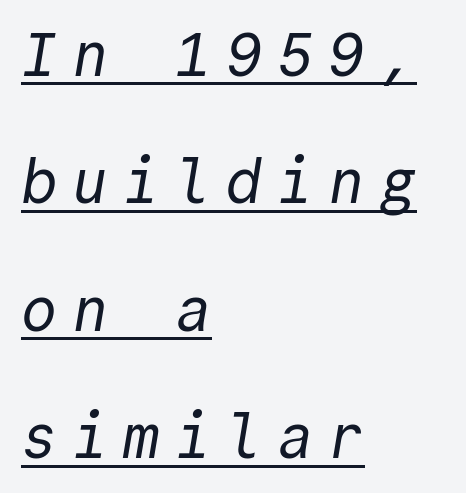
{"serif": "no", "bold": "no", "weight": "regular", "width": "normal", "x_height": "medium", "monospaced": "yes", "underline": "yes", "align": "left", "line_spacing": "loose", "line_spacing_ratio": 2.09, "letter_spacing": "wide", "letter_spacing_em": 0.24, "glyph_px": 61}
